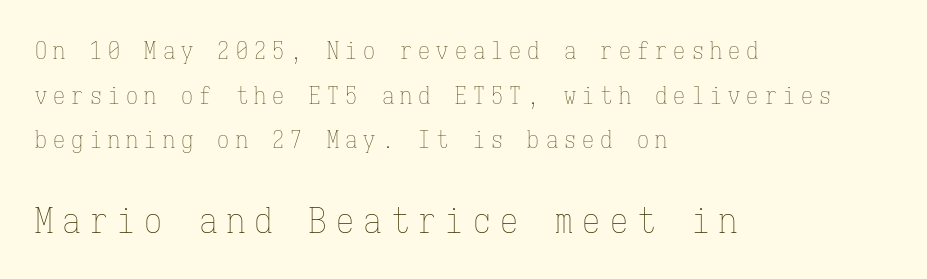
Where is the straight margin? On the left. Larger block? The one below; the one above is distinctly smaller. The face used here is rendered with a markedly widened letterfit. The specimen omits any rule beneath the text block's lines. Is this a fixed-width face? Yes — each glyph sits in an identical cell.
